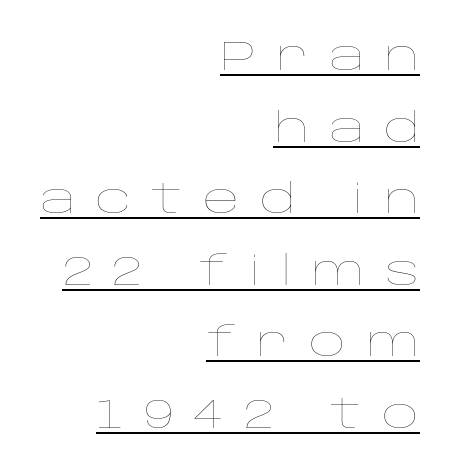
Q: Is the text bold? A: No.
Q: Is the text italic (slanted)? A: No, it is upright.
Q: Is the text underlined? A: Yes.
Q: How is the paragraph aligned? A: Right-aligned.
Q: Is the spacing between letters normal or unusually wide? A: Unusually wide.
Q: Width (condensed, normal, or wide)? A: Wide.
Q: Stroke contrast? A: Low.
Q: x-height? A: Large.
Q: Monospaced? A: No.
